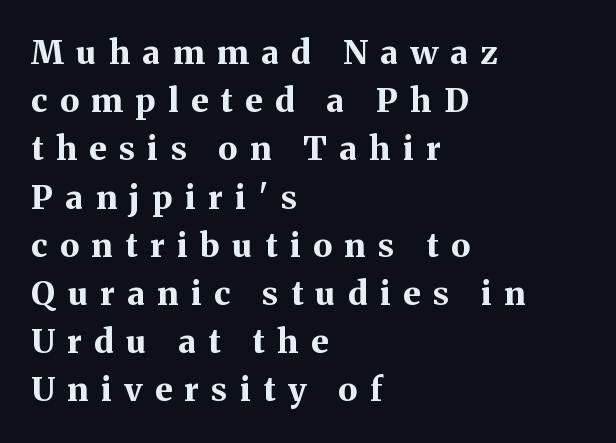
The image shows 33 px bold serif type, upright; set left-aligned, normal line spacing (1.46x), unusually wide letter spacing (+0.38 em), not underlined; medium stroke contrast and a medium x-height.
